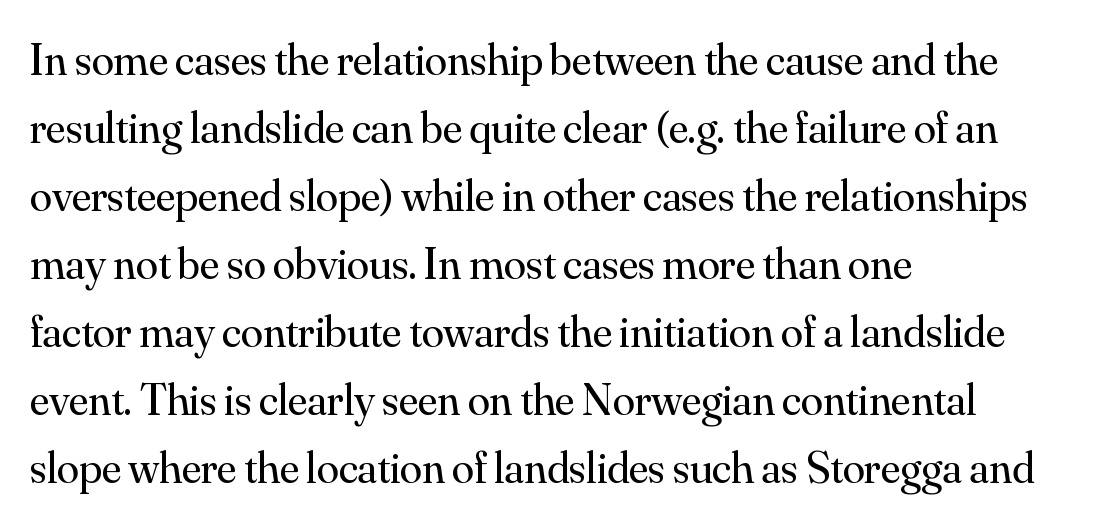
The image shows 45 px regular-weight serif type, upright; set left-aligned, normal line spacing (1.51x), normal letter spacing, not underlined; medium stroke contrast and a small x-height.
